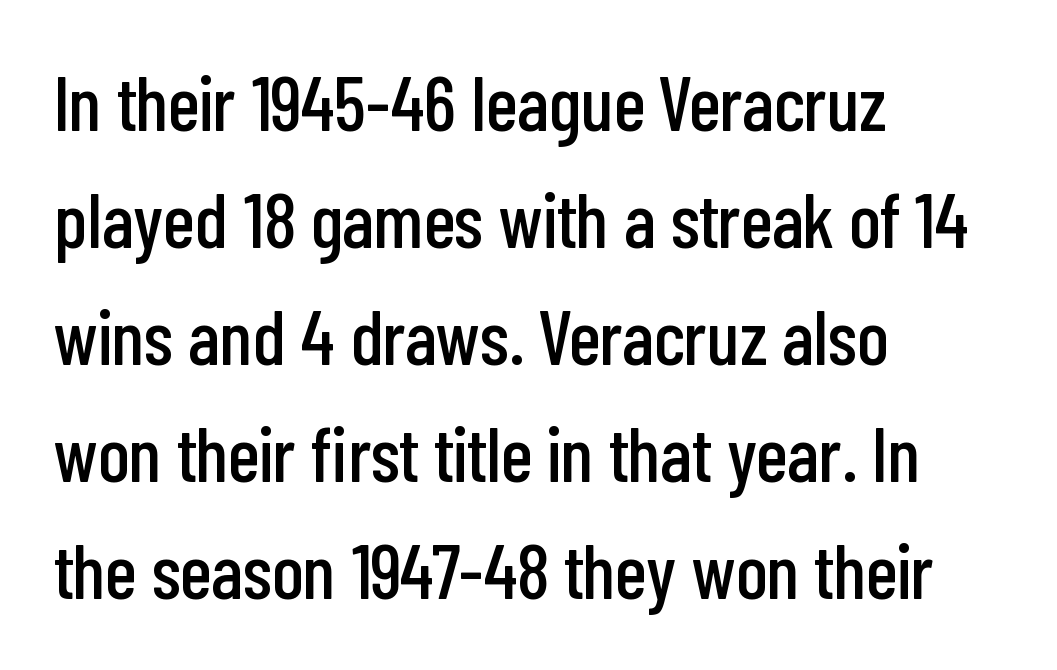
The image shows 77 px condensed sans-serif type, upright; set left-aligned, normal line spacing (1.52x), normal letter spacing, not underlined; low stroke contrast and a medium x-height.
